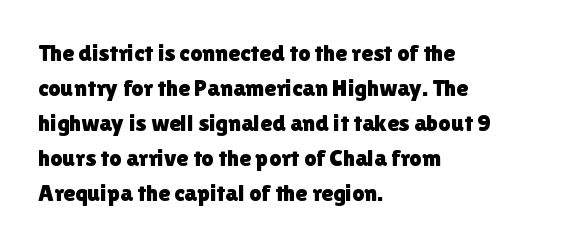
Q: Is the text italic (slanted)? A: No, it is upright.
Q: Is the text underlined? A: No.
Q: How is the paragraph aligned? A: Left-aligned.
Q: Is the spacing between letters normal or unusually wide? A: Normal.
Q: Is the spacing between lines tight, normal or loose? A: Normal.
